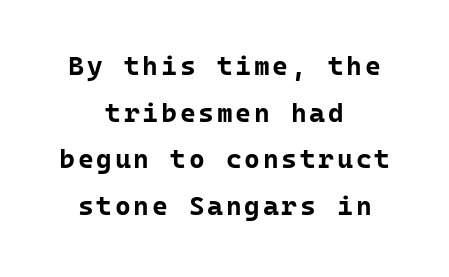
Q: Is the text bold? A: Yes.
Q: Is the text italic (slanted)? A: No, it is upright.
Q: Is the text underlined? A: No.
Q: How is the paragraph aligned? A: Centered.
